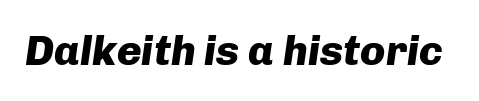
Q: Is the text bold? A: Yes.
Q: Is the text italic (slanted)? A: Yes, it leans right by about 8 degrees.
Q: Is the text underlined? A: No.
Q: Is the spacing between letters normal or unusually wide? A: Normal.
Q: Width (condensed, normal, or wide)? A: Normal.
Q: Stroke contrast? A: Low.
Q: x-height? A: Medium.
Q: Monospaced? A: No.
